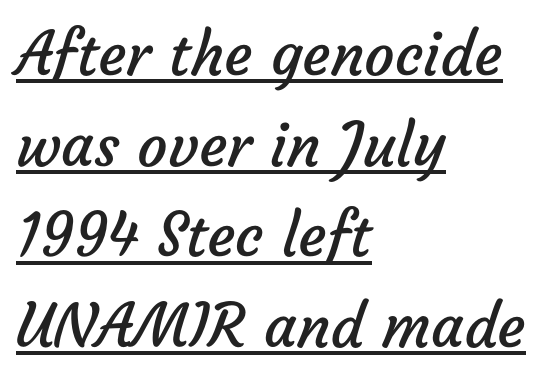
The image shows 60 px regular-weight sans-serif type; set left-aligned, normal line spacing (1.51x), normal letter spacing, underlined; low stroke contrast and a medium x-height.
